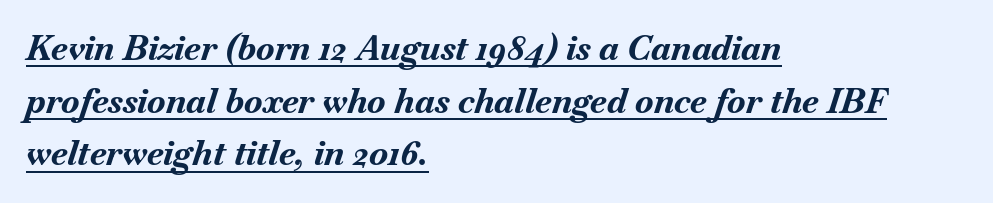
Baseline-to-baseline distance is the conventional proportion of letter height. Typesetter's note: full bold, strokes at maximum text heaviness. In terms of letterspacing, this is plain default setting. The setting favours the left margin, as ordinary paragraphs usually do.
